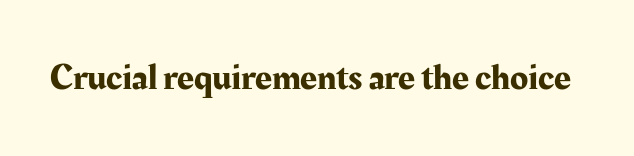
A typesetter would call this zero additional tracking. Varying glyph widths throughout — classic text-font behaviour. The gap between lines stays unmarked. Look at the bottom of the vertical strokes: they flare into serifs here.
